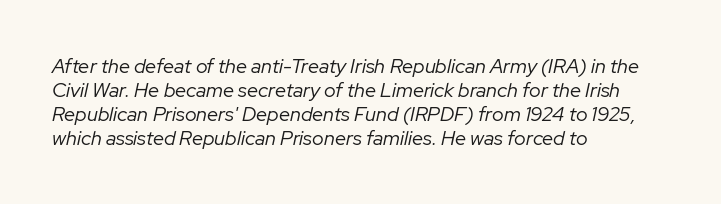
The image shows 20 px text type, italic (leaning right); set left-aligned, line spacing 1.2x, normal letter spacing, not underlined.
